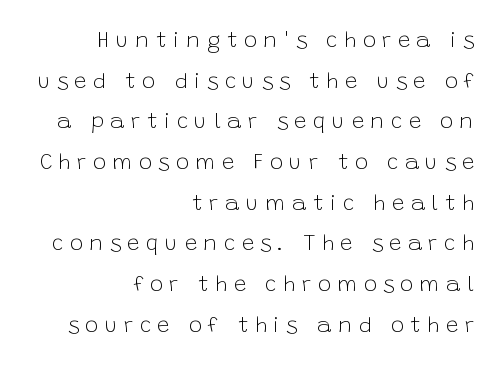
The image shows 22 px text type, upright; set right-aligned, line spacing 1.85x, unusually wide letter spacing (+0.29 em), not underlined.
